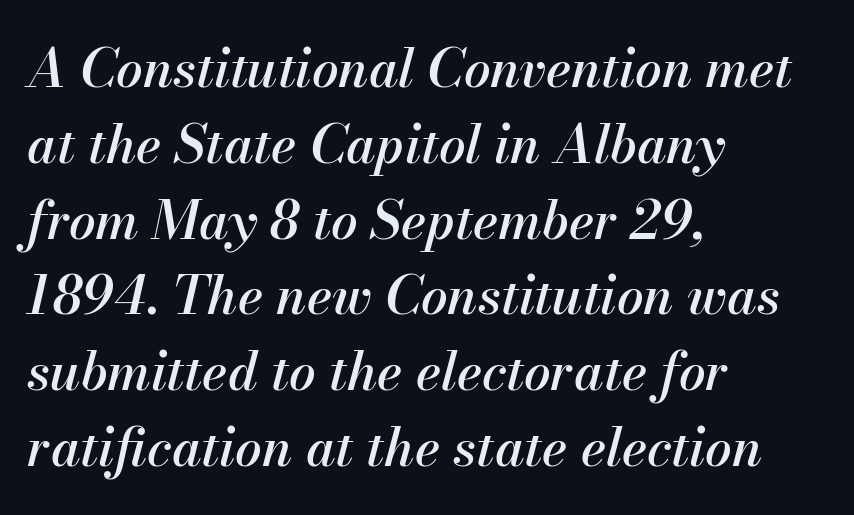
Q: Is the text italic (slanted)? A: Yes, it leans right by about 13 degrees.
Q: Is the text underlined? A: No.
Q: How is the paragraph aligned? A: Left-aligned.
Q: Is the spacing between letters normal or unusually wide? A: Normal.
Q: Is the spacing between lines tight, normal or loose? A: Normal.
Q: Width (condensed, normal, or wide)? A: Normal.
Q: Stroke contrast? A: Medium.
Q: x-height? A: Small.
Q: Monospaced? A: No.
